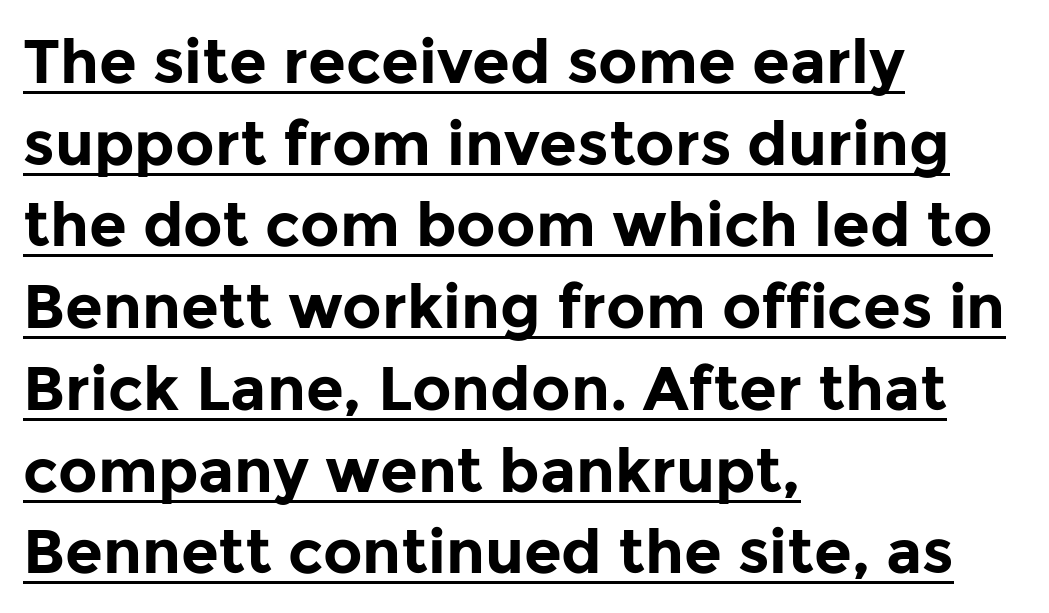
{"serif": "no", "italic": "no", "bold": "yes", "weight": "bold", "width": "normal", "stroke_contrast": "low", "x_height": "medium", "monospaced": "no", "underline": "yes", "align": "left", "line_spacing": "normal", "line_spacing_ratio": 1.34, "letter_spacing": "normal", "letter_spacing_em": 0.0, "glyph_px": 61}
